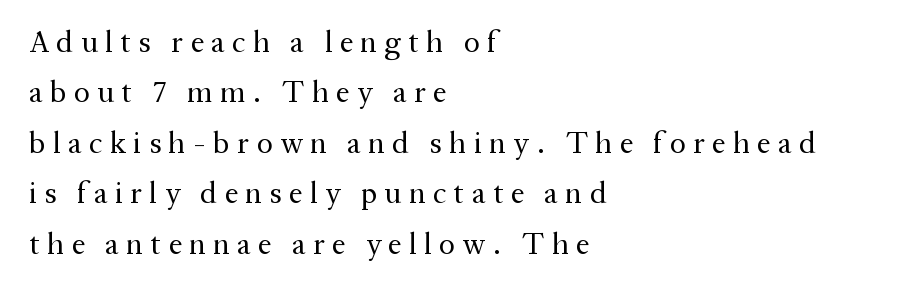
The passage shown is typed in a proportional face where columns would drift. A bare baseline throughout the passage. Serif or sans? Serif — the stroke terminals have little feet. Is the block centered? No — it sits flush against the left margin.
